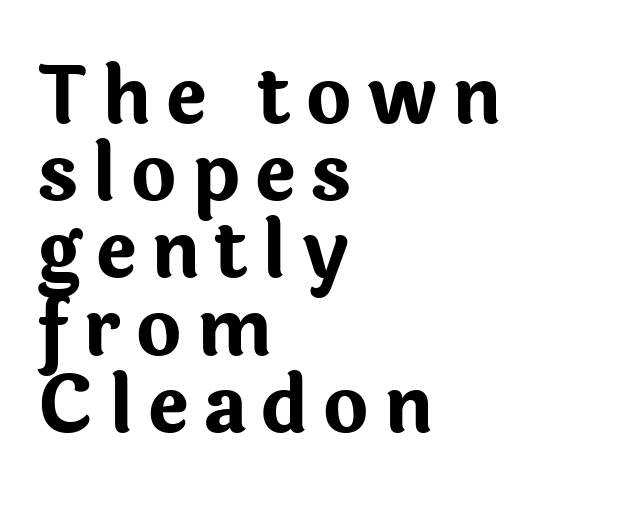
The leading is snug, giving the passage a crowded texture. Underline: absent. This sample has the flowing, uneven cadence of proportional lettering. In CSS terms this would be text-align: left.
